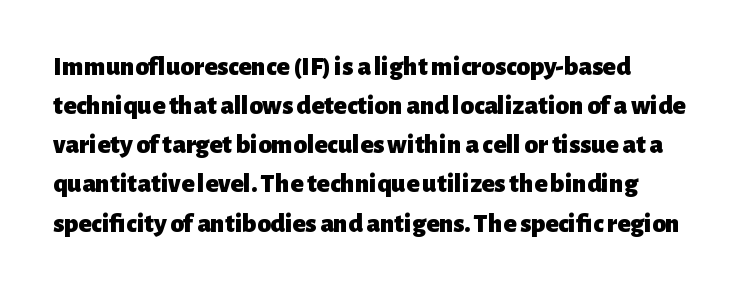
Q: Is the text bold? A: Yes.
Q: Is the text italic (slanted)? A: No, it is upright.
Q: Is the text underlined? A: No.
Q: How is the paragraph aligned? A: Left-aligned.
Q: Is the spacing between letters normal or unusually wide? A: Normal.
Q: Is the spacing between lines tight, normal or loose? A: Normal.
